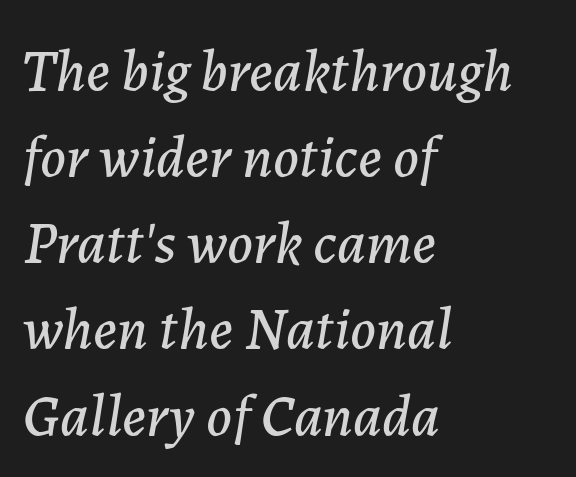
Q: Is the text italic (slanted)? A: Yes, it leans right by about 7 degrees.
Q: Is the text underlined? A: No.
Q: How is the paragraph aligned? A: Left-aligned.
Q: Is the spacing between letters normal or unusually wide? A: Normal.
Q: Is the spacing between lines tight, normal or loose? A: Normal.
Q: Width (condensed, normal, or wide)? A: Normal.
Q: Stroke contrast? A: Low.
Q: x-height? A: Medium.
Q: Monospaced? A: No.
